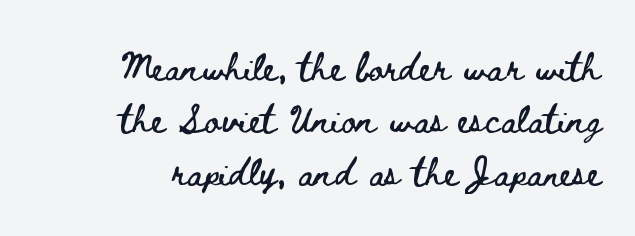
Q: Is the text underlined? A: No.
Q: How is the paragraph aligned? A: Right-aligned.
Q: Is the spacing between letters normal or unusually wide? A: Normal.
Q: Width (condensed, normal, or wide)? A: Wide.
Q: Stroke contrast? A: Low.
Q: x-height? A: Small.
Q: Monospaced? A: No.
